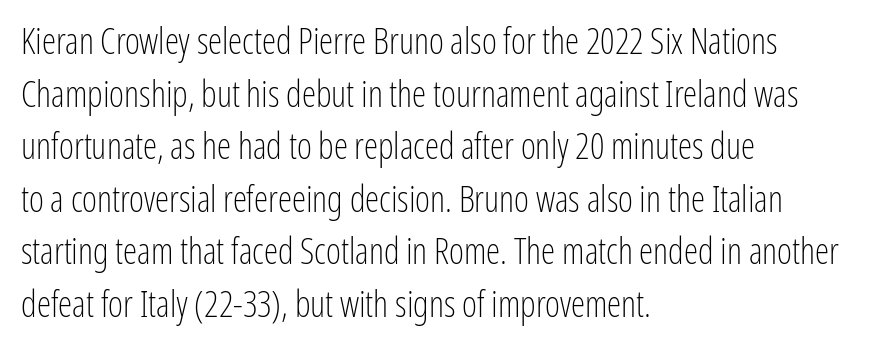
The image shows 36 px light, condensed sans-serif type, upright; set left-aligned, normal line spacing (1.46x), normal letter spacing, not underlined; low stroke contrast and a medium x-height.
